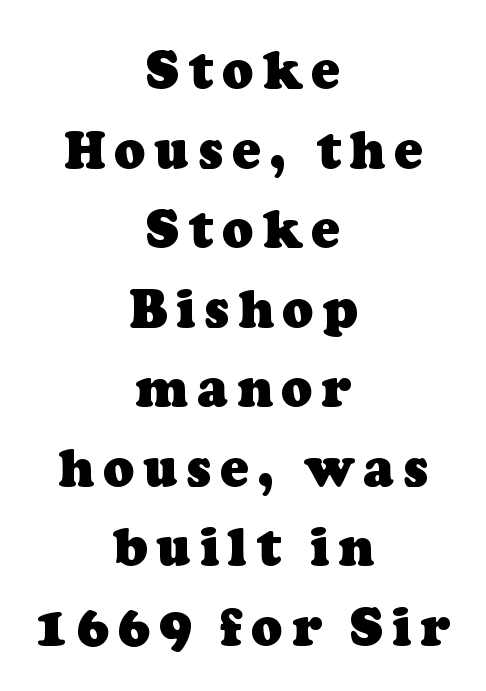
Bare-footed words on every line. Unlike a clean sans, this face finishes its strokes with serifs. The typesetter chose a symmetrical, centered arrangement here. Varying glyph widths throughout — classic text-font behaviour. The rows are spaced the way most documents space them.
